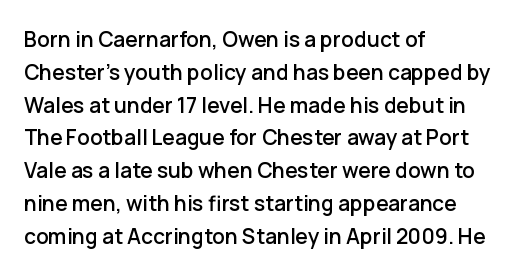
The image shows 21 px text type, upright; set left-aligned, normal line spacing (1.56x), normal letter spacing, not underlined.
